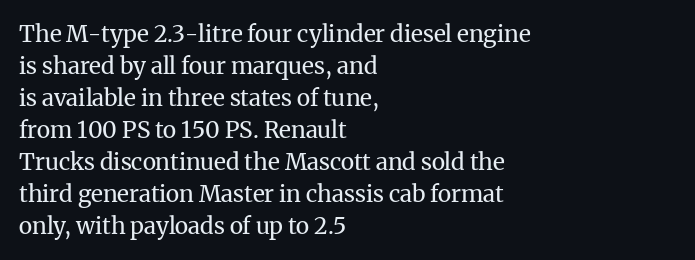
Q: Is the text bold? A: No.
Q: Is the text italic (slanted)? A: No, it is upright.
Q: Is the text underlined? A: No.
Q: How is the paragraph aligned? A: Left-aligned.
Q: Is the spacing between letters normal or unusually wide? A: Normal.
Q: Is the spacing between lines tight, normal or loose? A: Normal.
